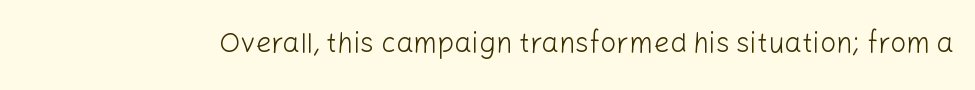
The letters stand straight up with perfectly vertical stems. Decoration check: the copy has no underline. Weight: not bold — regular or lighter. Letter spacing: default.
